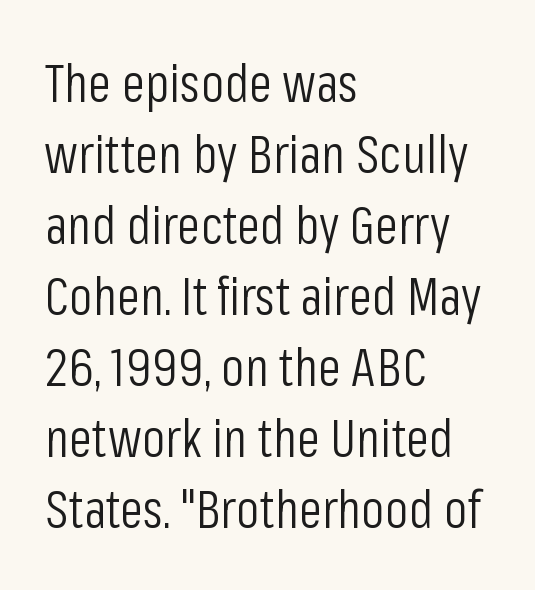
Only glyphs here, with clear space below each row. Designer's note — italics off, roman on. Examine the stroke ends and you'll find no serifs. Spacing between characters is what you'd get straight out of the box. Caption: multi-line text, flush left, ragged right. Leading: standard.
